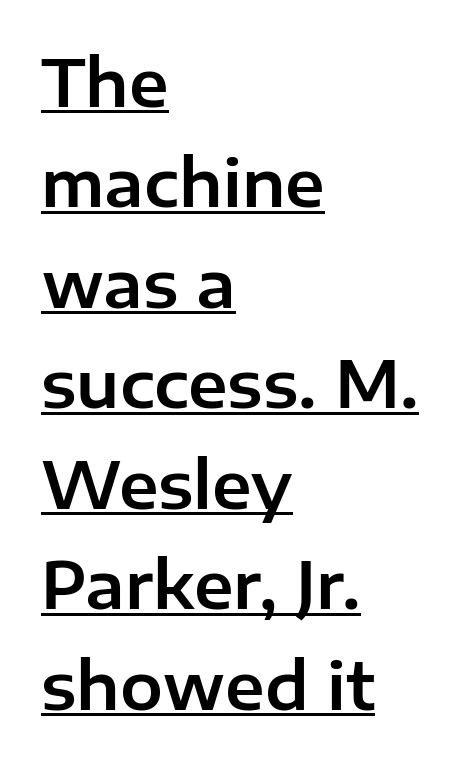
{"serif": "no", "italic": "no", "width": "normal", "stroke_contrast": "low", "x_height": "medium", "monospaced": "no", "underline": "yes", "align": "left", "line_spacing": "normal", "line_spacing_ratio": 1.57, "letter_spacing": "normal", "letter_spacing_em": 0.0, "glyph_px": 64}
